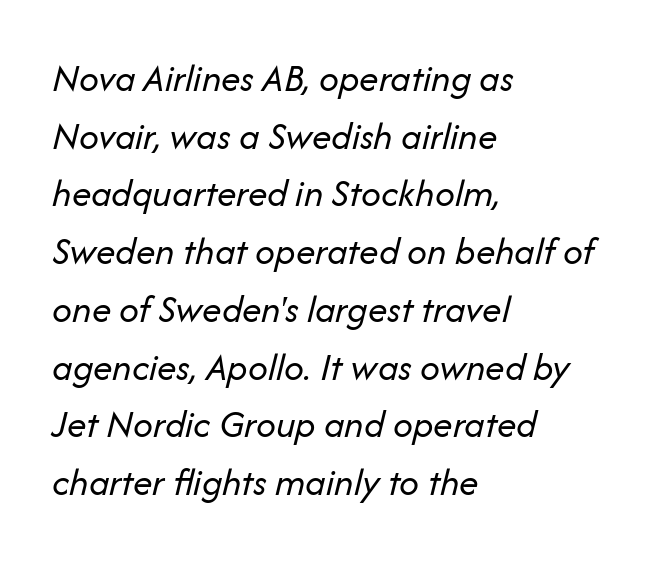
Q: Is the text bold? A: No.
Q: Is the text italic (slanted)? A: Yes, it leans right by about 14 degrees.
Q: Is the text underlined? A: No.
Q: How is the paragraph aligned? A: Left-aligned.
Q: Is the spacing between letters normal or unusually wide? A: Normal.
Q: Is the spacing between lines tight, normal or loose? A: Normal.
Q: Width (condensed, normal, or wide)? A: Normal.
Q: Stroke contrast? A: Low.
Q: x-height? A: Medium.
Q: Monospaced? A: No.
